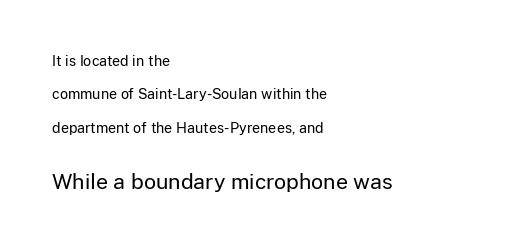
Q: Is the text bold? A: No.
Q: Is the text italic (slanted)? A: No, it is upright.
Q: Is the text underlined? A: No.
Q: How is the paragraph aligned? A: Left-aligned.
Q: Is the spacing between letters normal or unusually wide? A: Normal.
Q: Is the spacing between lines tight, normal or loose? A: Loose.
Q: Which block of text is set in a larger size, the first (top) or the second (bottom)? A: The second (bottom) one.
